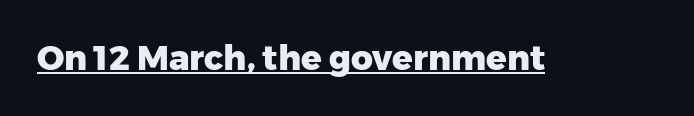
{"serif": "no", "italic": "no", "bold": "yes", "weight": "heavy", "width": "normal", "stroke_contrast": "low", "x_height": "medium", "monospaced": "no", "underline": "yes", "letter_spacing": "normal", "letter_spacing_em": 0.0, "glyph_px": 34}
